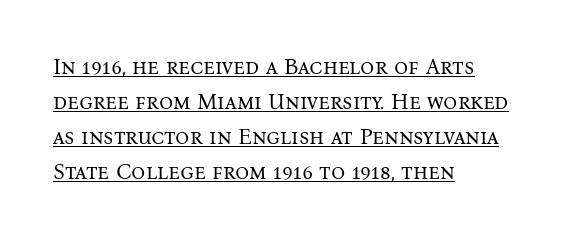
The image shows 22 px text type, upright; set left-aligned, normal line spacing (1.59x), normal letter spacing, underlined.
